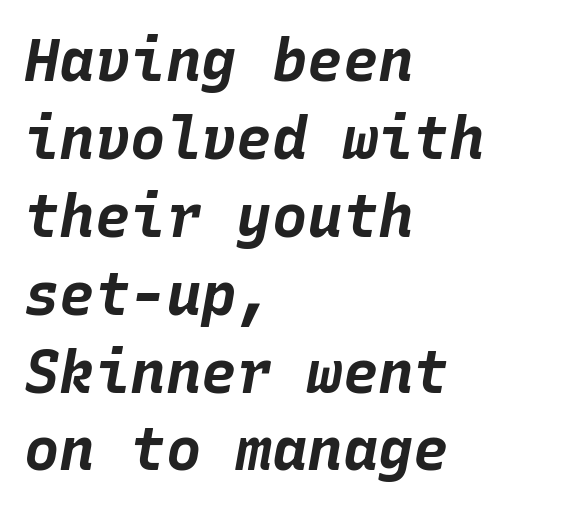
Q: Is the text bold? A: Yes.
Q: Is the text italic (slanted)? A: Yes, it leans right by about 10 degrees.
Q: Is the text underlined? A: No.
Q: How is the paragraph aligned? A: Left-aligned.
Q: Is the spacing between letters normal or unusually wide? A: Normal.
Q: Is the spacing between lines tight, normal or loose? A: Normal.
Q: Width (condensed, normal, or wide)? A: Normal.
Q: Stroke contrast? A: Low.
Q: x-height? A: Large.
Q: Monospaced? A: Yes.
